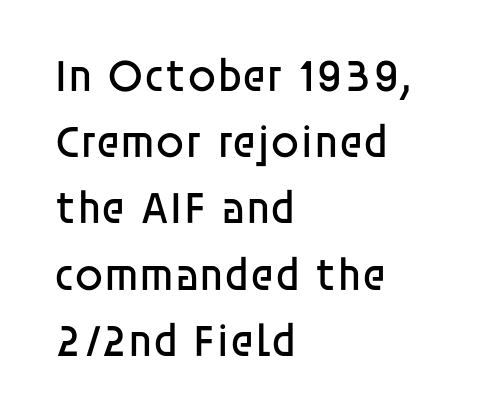
Q: Is the text bold? A: No.
Q: Is the text italic (slanted)? A: No, it is upright.
Q: Is the typeface a serif or a sans-serif typeface? A: Sans-serif.
Q: Is the text underlined? A: No.
Q: How is the paragraph aligned? A: Left-aligned.
Q: Is the spacing between letters normal or unusually wide? A: Normal.
Q: Is the spacing between lines tight, normal or loose? A: Normal.
Q: Width (condensed, normal, or wide)? A: Normal.
Q: Stroke contrast? A: Low.
Q: x-height? A: Large.
Q: Monospaced? A: No.
